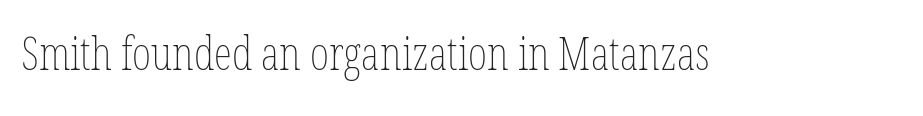
Q: Is the text bold? A: No.
Q: Is the text italic (slanted)? A: No, it is upright.
Q: Is the text underlined? A: No.
Q: Is the spacing between letters normal or unusually wide? A: Normal.
Q: Width (condensed, normal, or wide)? A: Condensed.
Q: Stroke contrast? A: Low.
Q: x-height? A: Medium.
Q: Monospaced? A: No.
